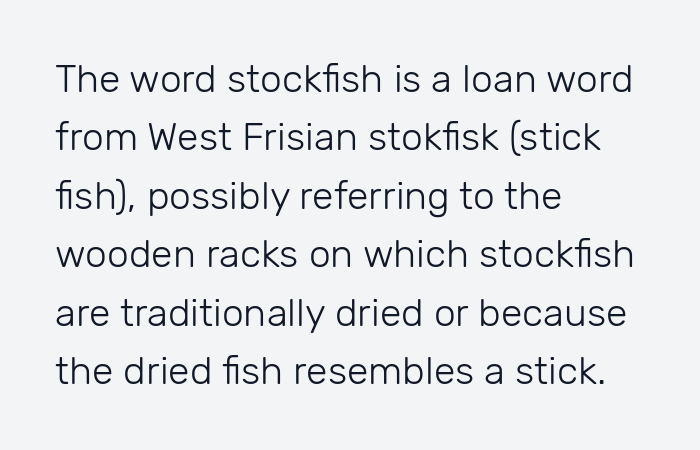
{"serif": "no", "italic": "no", "bold": "no", "weight": "light", "width": "normal", "stroke_contrast": "low", "x_height": "medium", "monospaced": "no", "underline": "no", "align": "left", "line_spacing": "normal", "line_spacing_ratio": 1.5, "letter_spacing": "normal", "letter_spacing_em": 0.0, "glyph_px": 39}
